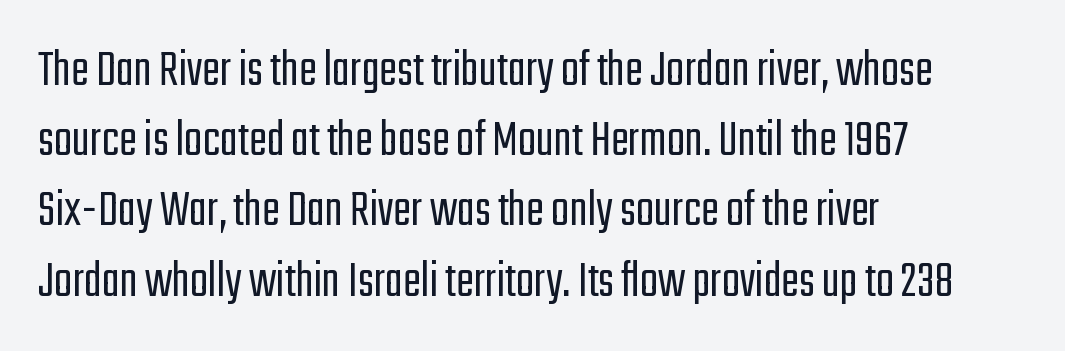
The image shows 54 px light, condensed sans-serif type, upright; set left-aligned, normal line spacing (1.3x), normal letter spacing, not underlined; low stroke contrast and a medium x-height.
